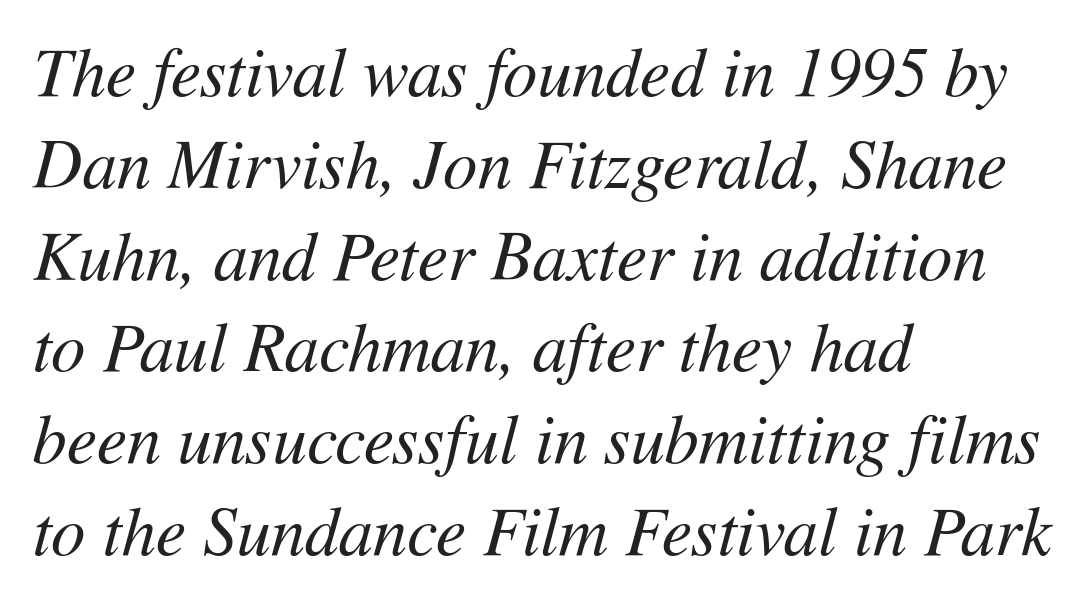
{"italic": "yes", "lean": "right", "slant_degrees": 11, "bold": "no", "weight": "regular", "width": "normal", "stroke_contrast": "medium", "x_height": "medium", "monospaced": "no", "underline": "no", "align": "left", "line_spacing": "normal", "line_spacing_ratio": 1.35, "letter_spacing": "normal", "letter_spacing_em": 0.0, "glyph_px": 68}
